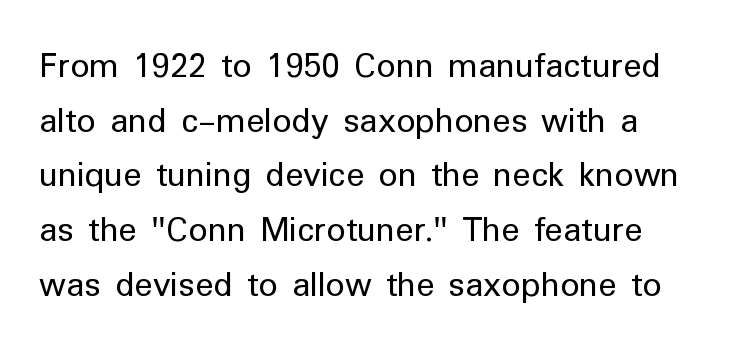
Classification — sans serif. Bold? No — there's no thickening of the strokes. Does the leading feel generous? No, just average. Spacing verdict: proportional, widths tailored to each character.
